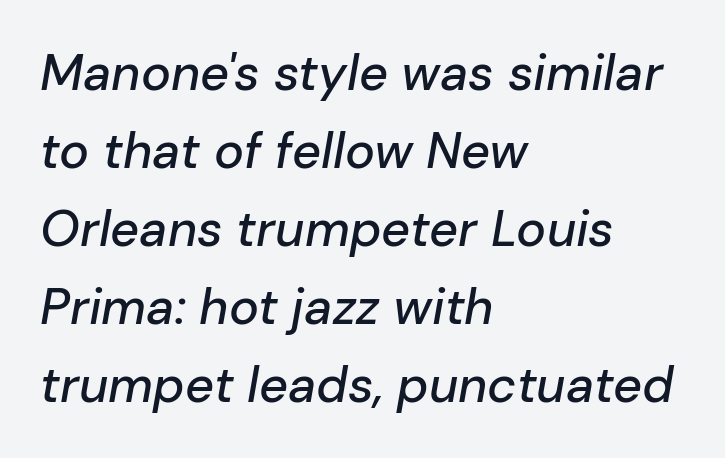
{"italic": "yes", "lean": "right", "slant_degrees": 10, "width": "normal", "stroke_contrast": "low", "x_height": "medium", "monospaced": "no", "underline": "no", "align": "left", "line_spacing": "normal", "line_spacing_ratio": 1.56, "letter_spacing": "normal", "letter_spacing_em": 0.0, "glyph_px": 50}
